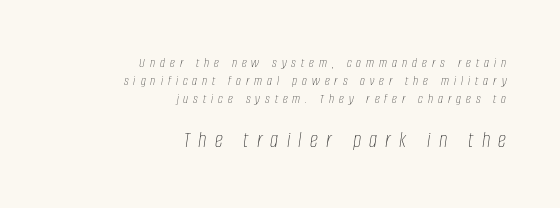
The image shows 23 px text type, italic (leaning right); set right-aligned, normal line spacing (1.27x), unusually wide letter spacing (+0.36 em), not underlined; the second (bottom) block is 1.64x larger.
